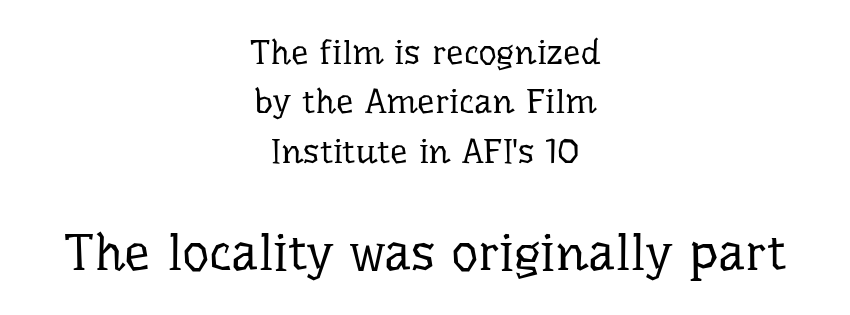
{"serif": "yes", "italic": "no", "bold": "no", "weight": "regular", "width": "normal", "stroke_contrast": "low", "x_height": "medium", "monospaced": "no", "underline": "no", "align": "center", "line_spacing": "normal", "line_spacing_ratio": 1.41, "letter_spacing": "normal", "letter_spacing_em": 0.0, "larger_block": "second", "size_ratio": 1.49, "glyph_px": 52}
